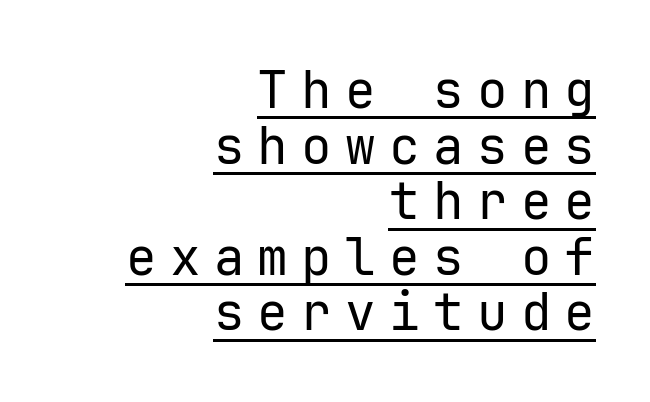
The image shows 51 px regular-weight sans-serif type, upright, monospaced; set right-aligned, tight line spacing (1.09x), unusually wide letter spacing (+0.26 em), underlined; low stroke contrast and a medium x-height.
